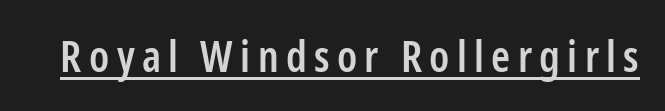
The image shows 43 px semibold, condensed sans-serif type, upright; set underlined; low stroke contrast and a medium x-height.
